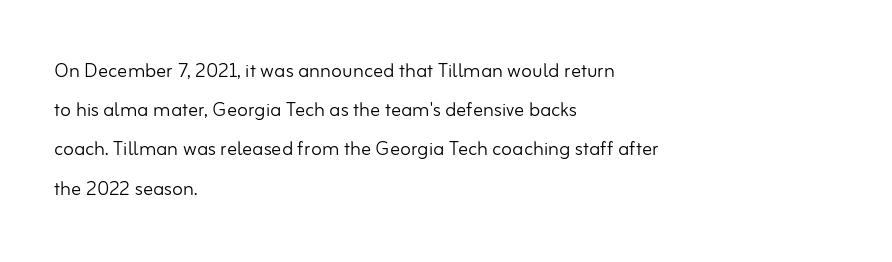
Is this a heavy cut? Hardly; it is regular or lighter. In CSS terms this would be text-align: left. Words appear dense and cohesive because spacing is normal. The gap between lines stays unmarked. Reading down the column, the eye jumps a familiar distance to each next line. This is roman type, the default non-slanted kind.
